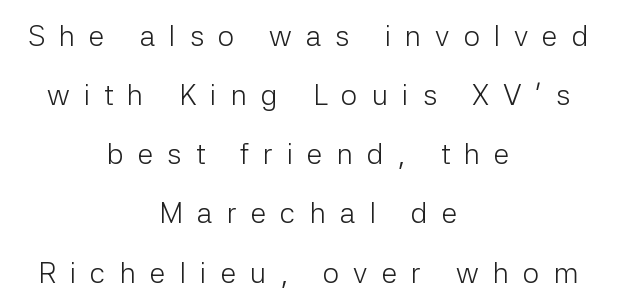
The image shows 29 px light sans-serif type, upright; set centered, loose line spacing (2.04x), unusually wide letter spacing (+0.48 em), not underlined; low stroke contrast and a medium x-height.
